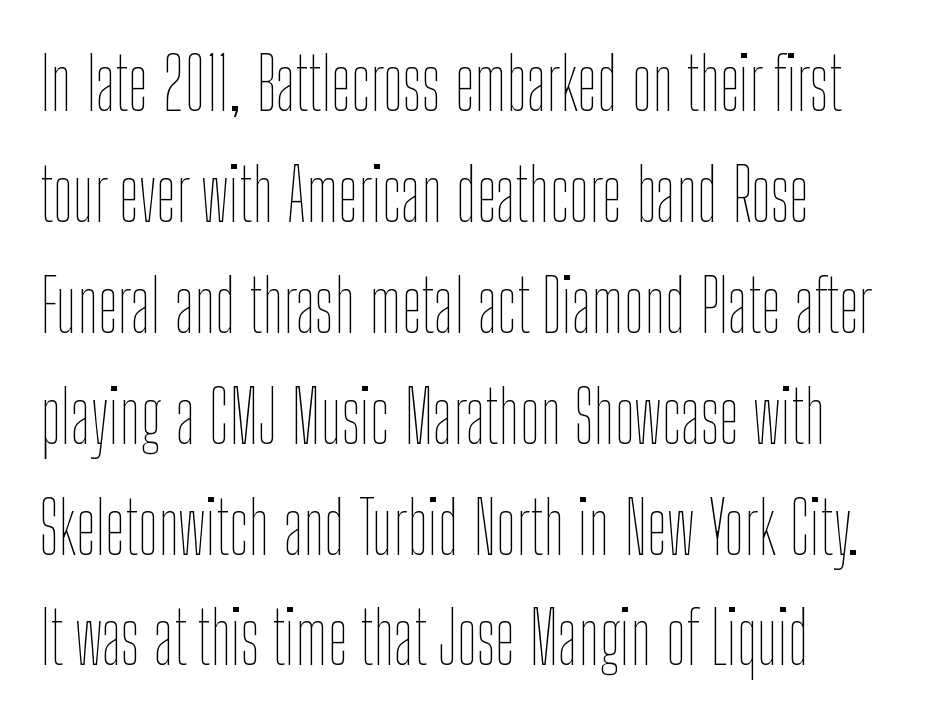
{"italic": "no", "bold": "no", "weight": "thin", "width": "condensed", "stroke_contrast": "low", "x_height": "medium", "monospaced": "no", "underline": "no", "line_spacing": "normal", "line_spacing_ratio": 1.54, "letter_spacing": "normal", "letter_spacing_em": 0.0, "glyph_px": 72}
